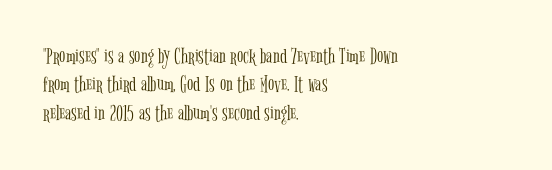
Nobody touched the tracking dial on this one. Visually the block forms a straight wall on the left and a jagged coastline on the right. Posture: upright roman. Beneath every word, the page is bare.
